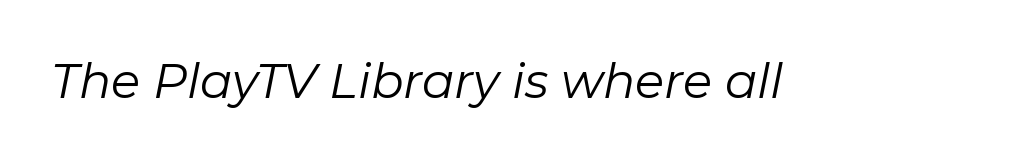
Nobody drew a line under any word here. This is oblique type, the kind used for emphasis or titles. The face used here is proportionally spaced, like ordinary book or web type. A typesetter would call this zero additional tracking.
